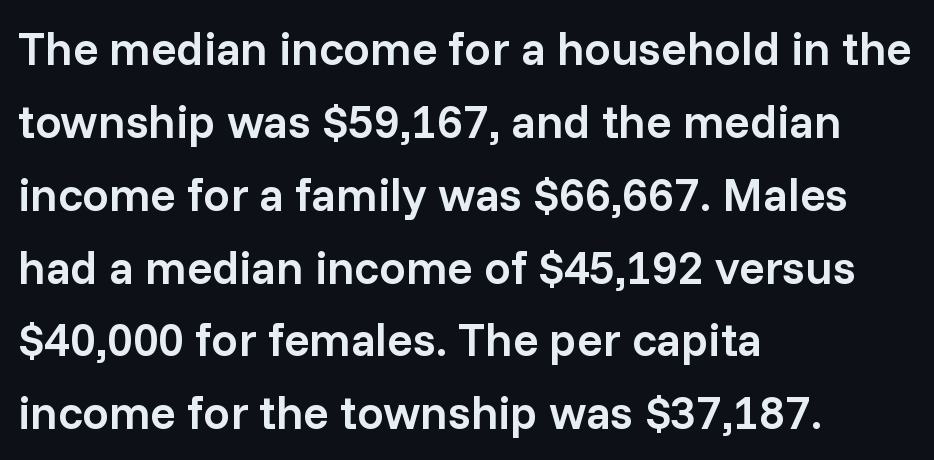
Glyph-to-glyph distance matches everyday printed text. The typesetting leans somewhat heavy: a semibold. A typesetter would call this proportional, since set widths differ per character. Casual observation: everything's shoved over to the left. Line spacing here is normal.
